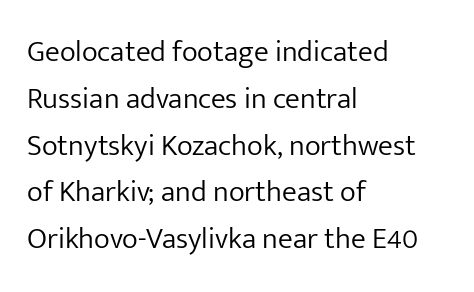
{"serif": "no", "italic": "no", "bold": "no", "weight": "light", "width": "normal", "stroke_contrast": "low", "x_height": "medium", "monospaced": "no", "underline": "no", "align": "left", "line_spacing": "normal", "line_spacing_ratio": 1.56, "letter_spacing": "normal", "letter_spacing_em": 0.0, "glyph_px": 30}
